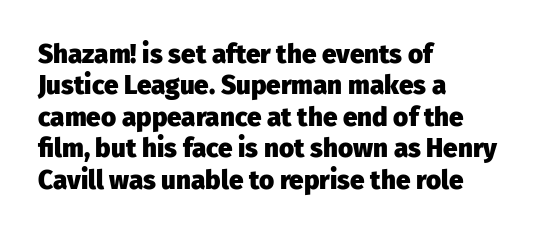
Q: Is the text bold? A: Yes.
Q: Is the text italic (slanted)? A: No, it is upright.
Q: Is the text underlined? A: No.
Q: How is the paragraph aligned? A: Left-aligned.
Q: Is the spacing between letters normal or unusually wide? A: Normal.
